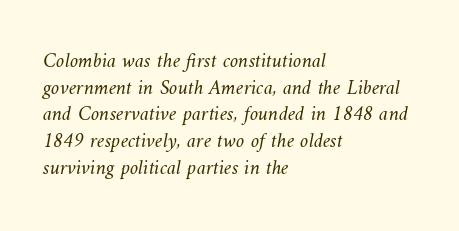
The image shows 21 px text type; set left-aligned, normal line spacing (1.27x), normal letter spacing, not underlined.
